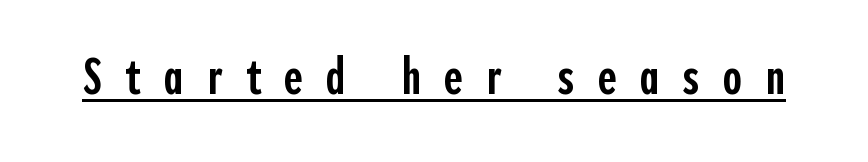
The glyphs are accompanied by a horizontal stroke just below them. Vertical strokes here are truly vertical. Look at the tracking — it's clearly loosened, letters drifting apart. A typesetter would label this face a sans. Think of a printed novel: that variable character pitch is what you see here. These lines carry some extra weight — a demibold, not a full bold.
